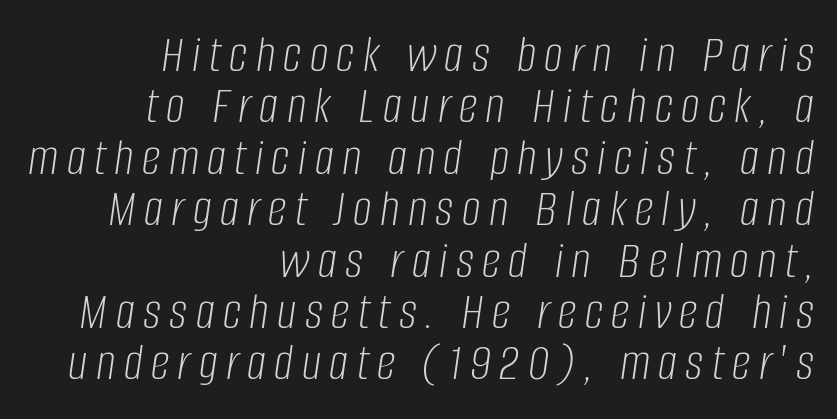
{"italic": "yes", "lean": "right", "slant_degrees": 8, "bold": "no", "weight": "light", "width": "condensed", "stroke_contrast": "low", "x_height": "large", "monospaced": "no", "underline": "no", "align": "right", "line_spacing": "tight", "line_spacing_ratio": 0.97, "glyph_px": 53}
